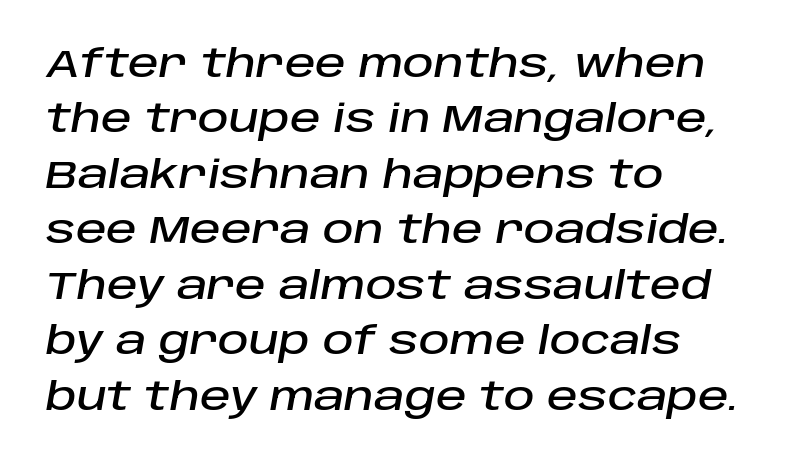
{"italic": "yes", "lean": "right", "slant_degrees": 10, "width": "normal", "stroke_contrast": "low", "x_height": "large", "monospaced": "no", "underline": "no", "align": "left", "line_spacing": "normal", "line_spacing_ratio": 1.46, "letter_spacing": "normal", "letter_spacing_em": 0.0, "glyph_px": 38}
